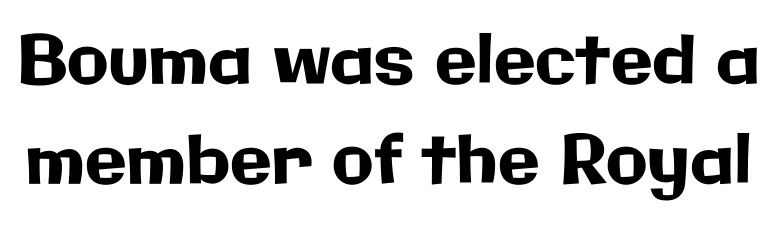
Q: Is the text italic (slanted)? A: No, it is upright.
Q: Is the typeface a serif or a sans-serif typeface? A: Sans-serif.
Q: Is the text underlined? A: No.
Q: Is the spacing between letters normal or unusually wide? A: Normal.
Q: Is the spacing between lines tight, normal or loose? A: Normal.
Q: Width (condensed, normal, or wide)? A: Normal.
Q: Stroke contrast? A: Low.
Q: x-height? A: Medium.
Q: Monospaced? A: No.
